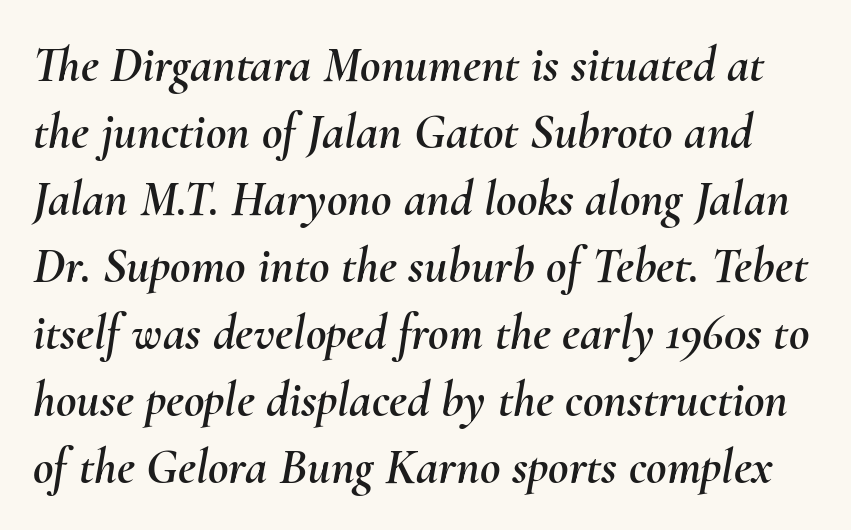
The tracking reads as untouched default to a designer's eye. Think of a printed novel: that variable character pitch is what you see here. Is there much room between lines? A standard amount, neither cramped nor airy. The glyphs look as if they've been sheared to an angle.
